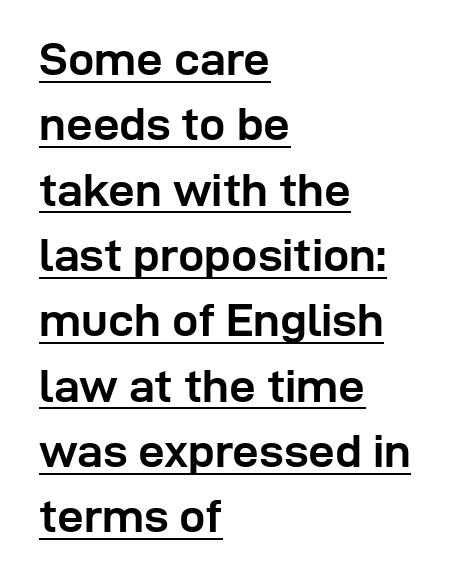
Q: Is the text bold? A: Yes.
Q: Is the text italic (slanted)? A: No, it is upright.
Q: Is the typeface a serif or a sans-serif typeface? A: Sans-serif.
Q: Is the text underlined? A: Yes.
Q: How is the paragraph aligned? A: Left-aligned.
Q: Is the spacing between letters normal or unusually wide? A: Normal.
Q: Is the spacing between lines tight, normal or loose? A: Normal.
Q: Width (condensed, normal, or wide)? A: Normal.
Q: Stroke contrast? A: Low.
Q: x-height? A: Medium.
Q: Monospaced? A: No.
